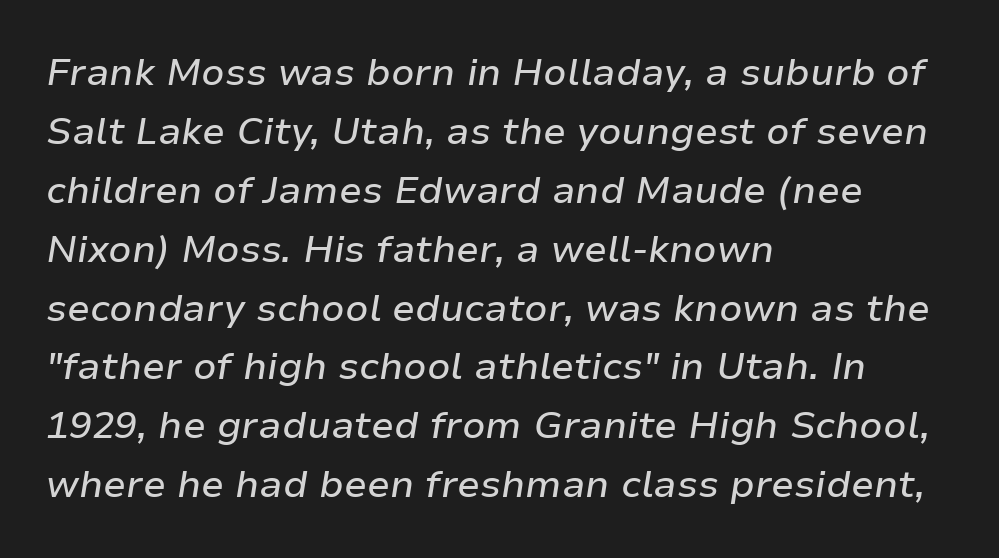
The image shows 38 px text type, italic (leaning right); set left-aligned, normal line spacing (1.55x), normal letter spacing, not underlined; low stroke contrast and a medium x-height.
